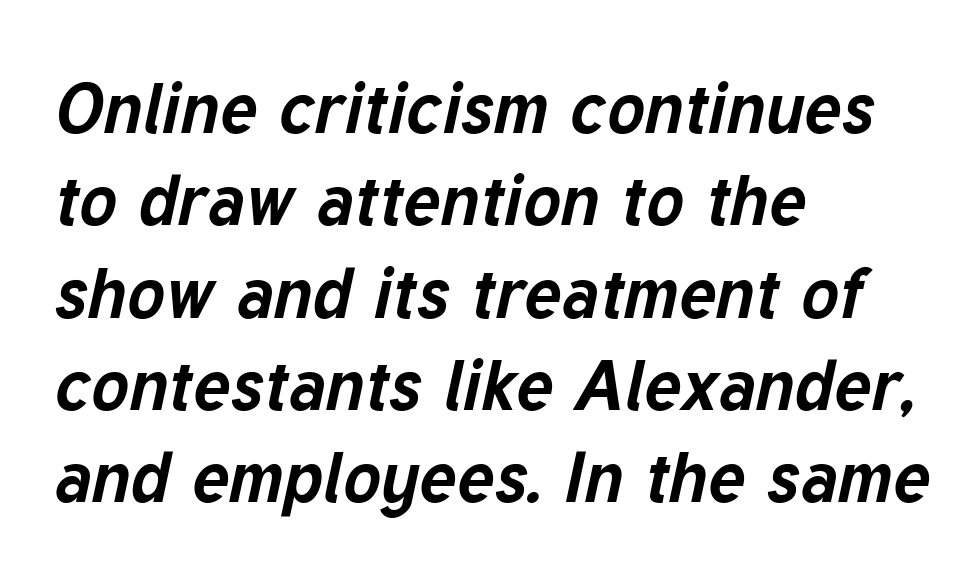
Q: Is the text bold? A: Yes.
Q: Is the text italic (slanted)? A: Yes, it leans right by about 12 degrees.
Q: Is the text underlined? A: No.
Q: How is the paragraph aligned? A: Left-aligned.
Q: Is the spacing between letters normal or unusually wide? A: Normal.
Q: Is the spacing between lines tight, normal or loose? A: Normal.
Q: Width (condensed, normal, or wide)? A: Normal.
Q: Stroke contrast? A: Low.
Q: x-height? A: Medium.
Q: Monospaced? A: No.
